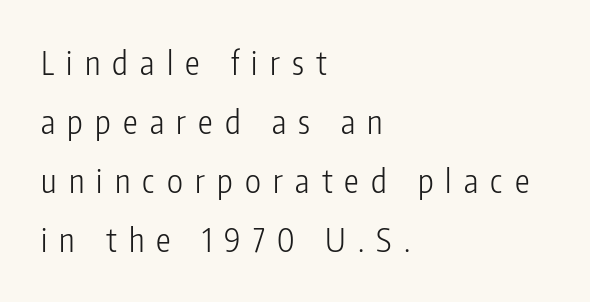
The image shows 33 px light, condensed sans-serif type, upright; set left-aligned, line spacing 1.79x, unusually wide letter spacing (+0.37 em), not underlined; low stroke contrast and a medium x-height.
